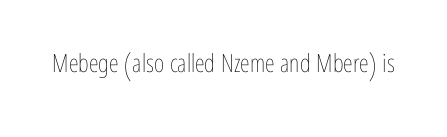
The image shows 25 px text type, upright; set normal letter spacing, not underlined.
